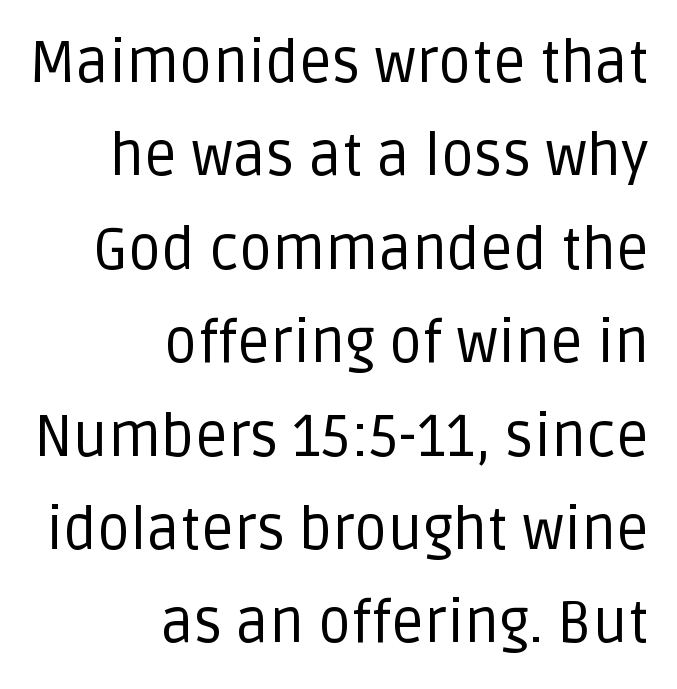
The image shows 58 px regular-weight sans-serif type, upright; set right-aligned, normal line spacing (1.61x), normal letter spacing, not underlined; low stroke contrast and a large x-height.
